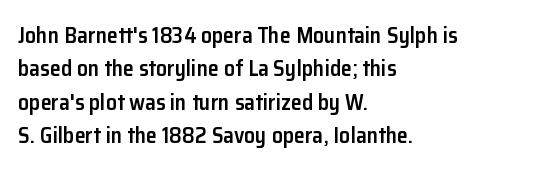
The image shows 22 px text type, upright; set left-aligned, normal line spacing (1.52x), normal letter spacing, not underlined.
